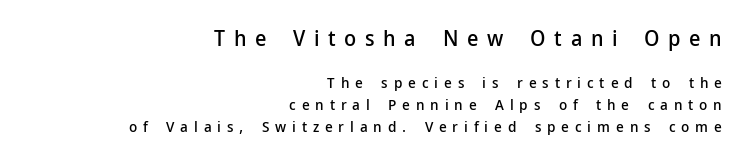
This sample uses expanded letter spacing, leaving extra air between glyphs. Leading: standard. The composition opens big and finishes small. Layout note: lines flush right. Bare-footed words on every line. You can tell it's not italic because the verticals are truly vertical.
